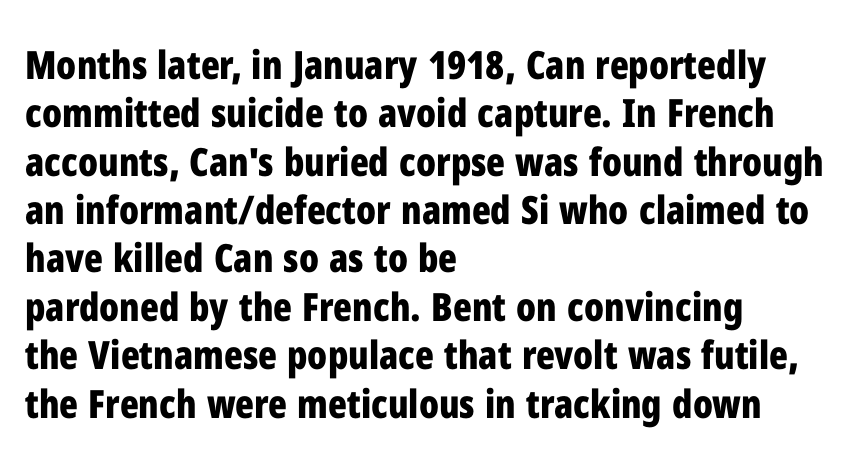
The image shows 39 px bold, condensed sans-serif type, upright; set left-aligned, line spacing 1.24x, normal letter spacing, not underlined; low stroke contrast and a medium x-height.
